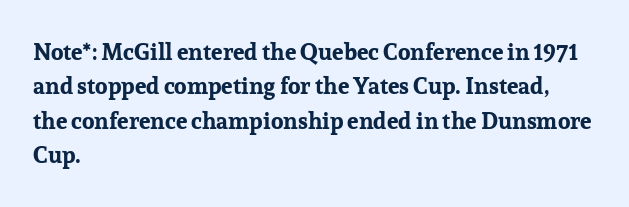
Q: Is the text bold? A: Yes.
Q: Is the text italic (slanted)? A: No, it is upright.
Q: Is the text underlined? A: No.
Q: How is the paragraph aligned? A: Left-aligned.
Q: Is the spacing between letters normal or unusually wide? A: Normal.
Q: Is the spacing between lines tight, normal or loose? A: Normal.
